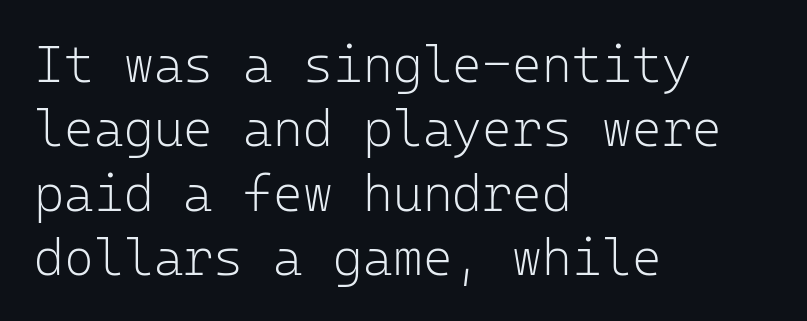
The image shows 51 px light sans-serif type, upright, monospaced; set left-aligned, normal line spacing (1.26x), normal letter spacing, not underlined; low stroke contrast and a medium x-height.
